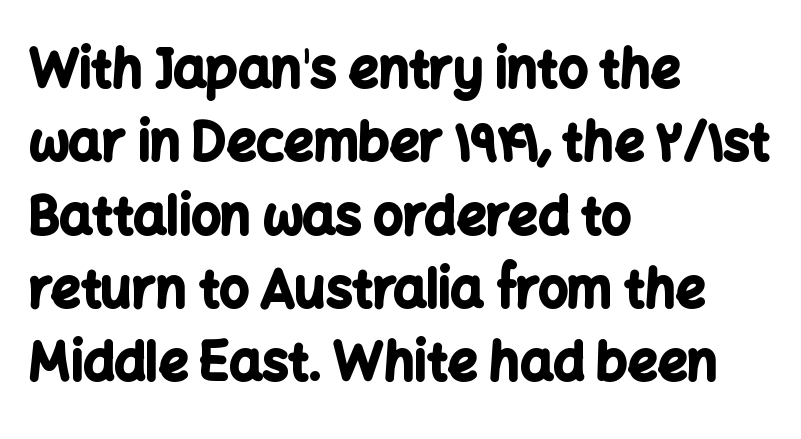
The image shows 52 px bold sans-serif type, upright; set left-aligned, normal line spacing (1.41x), normal letter spacing, not underlined; low stroke contrast and a medium x-height.
